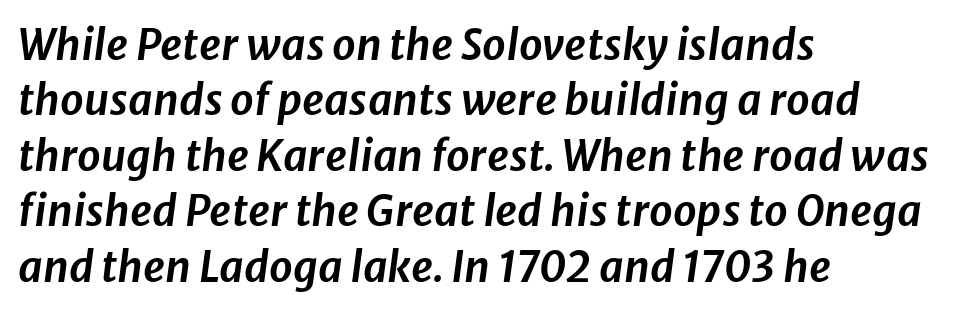
The specimen reads as italic at a glance. The leading is moderate, giving the passage an even texture. The lines are quadded left. Letter spacing: default.
